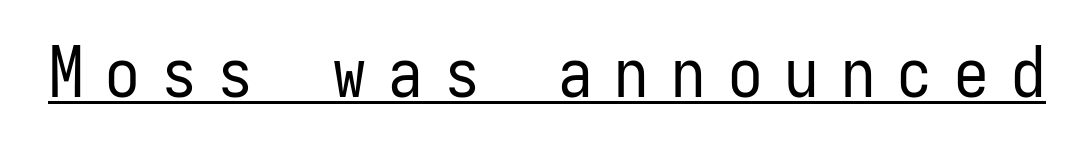
Q: Is the text bold? A: No.
Q: Is the text italic (slanted)? A: No, it is upright.
Q: Is the typeface a serif or a sans-serif typeface? A: Sans-serif.
Q: Is the text underlined? A: Yes.
Q: Is the spacing between letters normal or unusually wide? A: Unusually wide.
Q: Width (condensed, normal, or wide)? A: Condensed.
Q: Stroke contrast? A: Low.
Q: x-height? A: Medium.
Q: Monospaced? A: Yes.
